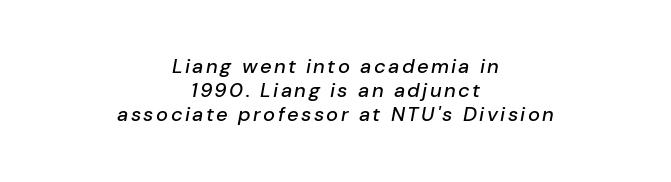
The image shows 20 px text type, italic (leaning right); set centered, line spacing 1.21x, not underlined.
